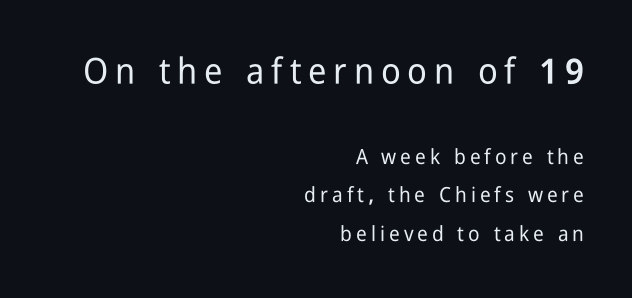
{"serif": "no", "italic": "no", "width": "condensed", "stroke_contrast": "low", "x_height": "medium", "monospaced": "no", "underline": "no", "align": "right", "line_spacing_ratio": 1.83, "larger_block": "first", "size_ratio": 1.71, "glyph_px": 36}
